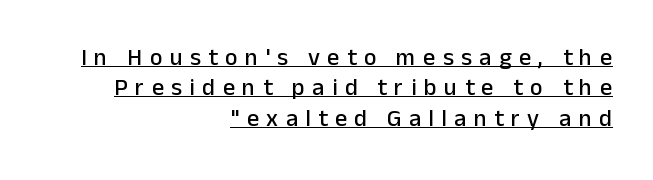
Leftover space on each line is placed entirely before the opening word. Compared with undecorated copy, this sample adds a rule below the words. Unlike italic type, these characters show no tilt at all. The line texture is sparse and dotted thanks to wide tracking.
